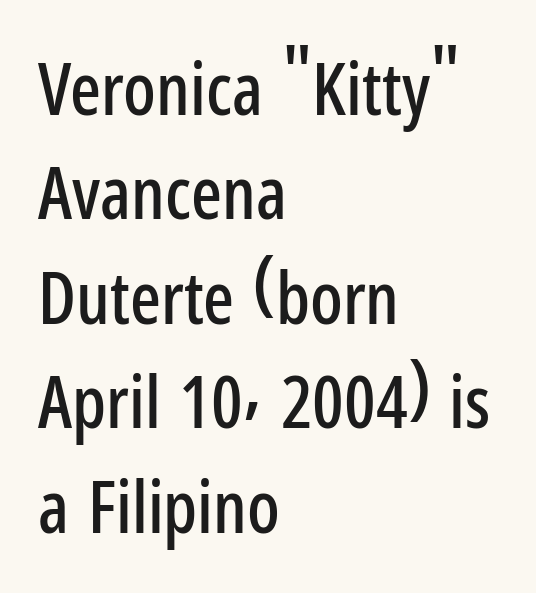
Q: Is the text italic (slanted)? A: No, it is upright.
Q: Is the typeface a serif or a sans-serif typeface? A: Sans-serif.
Q: Is the text underlined? A: No.
Q: How is the paragraph aligned? A: Left-aligned.
Q: Is the spacing between letters normal or unusually wide? A: Normal.
Q: Is the spacing between lines tight, normal or loose? A: Normal.
Q: Width (condensed, normal, or wide)? A: Condensed.
Q: Stroke contrast? A: Low.
Q: x-height? A: Medium.
Q: Monospaced? A: No.
